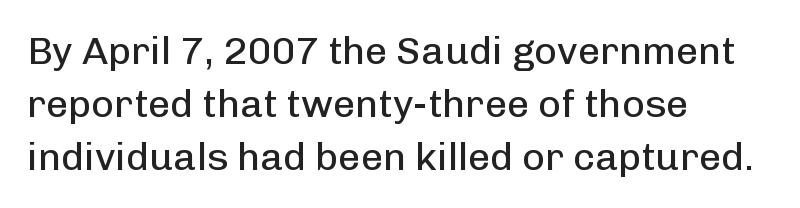
{"serif": "no", "italic": "no", "bold": "no", "weight": "regular", "width": "normal", "stroke_contrast": "low", "x_height": "medium", "monospaced": "no", "underline": "no", "align": "left", "line_spacing": "normal", "line_spacing_ratio": 1.36, "letter_spacing": "normal", "letter_spacing_em": 0.0, "glyph_px": 39}
